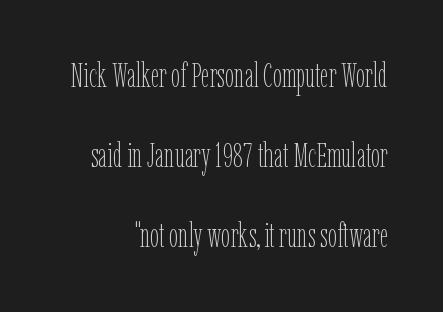
The image shows 33 px thin, condensed type, upright; set loose line spacing (2.43x), normal letter spacing, not underlined; low stroke contrast and a medium x-height.
